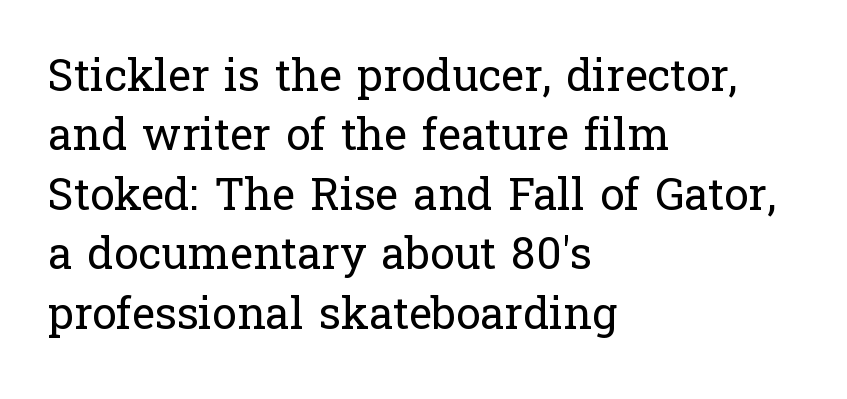
{"serif": "yes", "italic": "no", "bold": "no", "weight": "regular", "width": "normal", "stroke_contrast": "low", "x_height": "medium", "monospaced": "no", "underline": "no", "align": "left", "line_spacing": "normal", "line_spacing_ratio": 1.35, "letter_spacing": "normal", "letter_spacing_em": 0.0, "glyph_px": 44}
